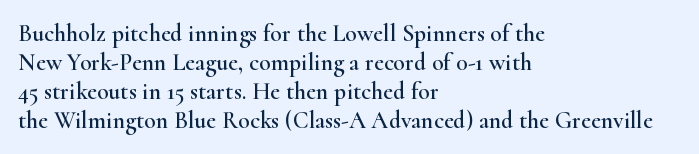
Q: Is the text italic (slanted)? A: No, it is upright.
Q: Is the text underlined? A: No.
Q: How is the paragraph aligned? A: Left-aligned.
Q: Is the spacing between letters normal or unusually wide? A: Normal.
